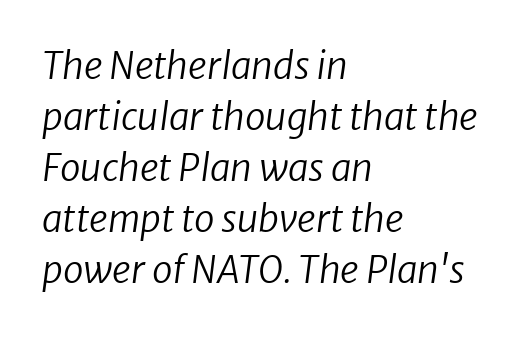
Q: Is the text bold? A: No.
Q: Is the text italic (slanted)? A: Yes, it leans right by about 8 degrees.
Q: Is the text underlined? A: No.
Q: How is the paragraph aligned? A: Left-aligned.
Q: Is the spacing between letters normal or unusually wide? A: Normal.
Q: Is the spacing between lines tight, normal or loose? A: Normal.
Q: Width (condensed, normal, or wide)? A: Normal.
Q: Stroke contrast? A: Low.
Q: x-height? A: Medium.
Q: Monospaced? A: No.
